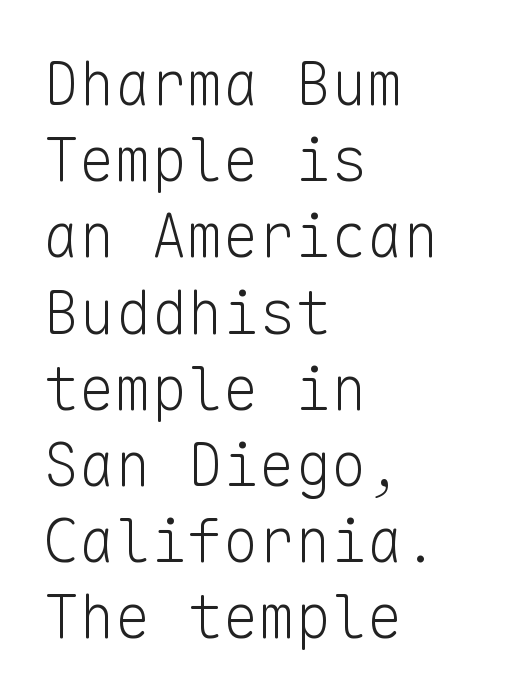
The glyphs in this specimen are sans serif. One glance says typical: line gaps are just what's usual. Observe the ordinary spacing: letters are neighbours, not strangers. Stroke mass is kept to a normal reading level or below. Looks like terminal output: every glyph gets an equal slot.
